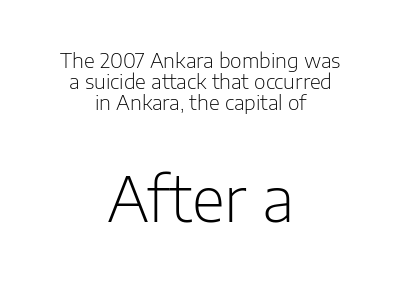
The image shows 61 px light sans-serif type, upright; set centered, tight line spacing (1.06x), normal letter spacing, not underlined; the second (bottom) block is 3.05x larger; low stroke contrast and a medium x-height.
